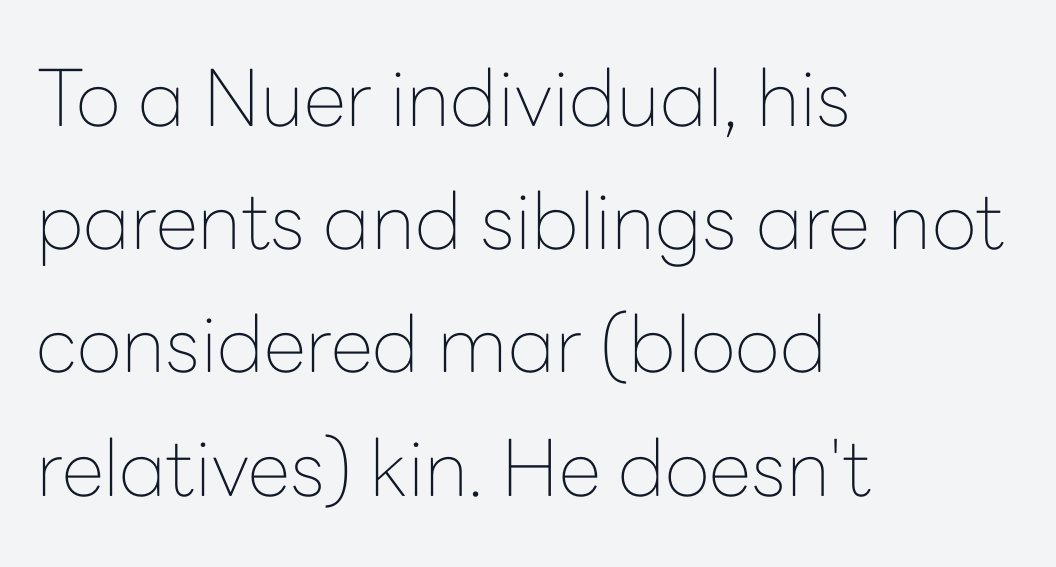
{"serif": "no", "italic": "no", "bold": "no", "weight": "thin", "width": "normal", "stroke_contrast": "low", "x_height": "medium", "monospaced": "no", "underline": "no", "align": "left", "line_spacing": "normal", "line_spacing_ratio": 1.58, "letter_spacing": "normal", "letter_spacing_em": 0.0, "glyph_px": 78}
